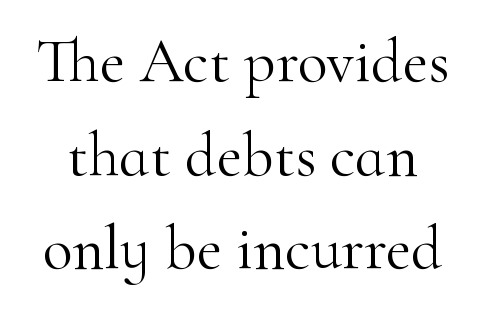
Q: Is the text bold? A: No.
Q: Is the text italic (slanted)? A: No, it is upright.
Q: Is the typeface a serif or a sans-serif typeface? A: Serif.
Q: Is the text underlined? A: No.
Q: Is the spacing between letters normal or unusually wide? A: Normal.
Q: Is the spacing between lines tight, normal or loose? A: Normal.
Q: Width (condensed, normal, or wide)? A: Normal.
Q: Stroke contrast? A: High.
Q: x-height? A: Small.
Q: Monospaced? A: No.
